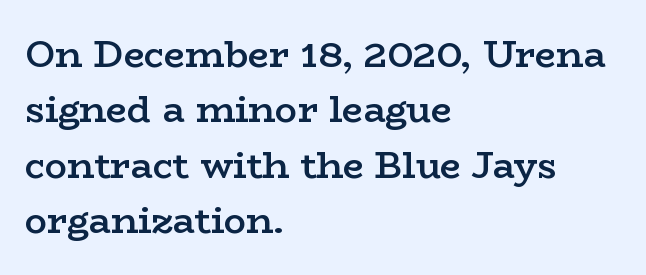
Q: Is the text bold? A: Semi-bold.
Q: Is the text italic (slanted)? A: No, it is upright.
Q: Is the typeface a serif or a sans-serif typeface? A: Serif.
Q: Is the text underlined? A: No.
Q: How is the paragraph aligned? A: Left-aligned.
Q: Is the spacing between letters normal or unusually wide? A: Normal.
Q: Is the spacing between lines tight, normal or loose? A: Normal.
Q: Width (condensed, normal, or wide)? A: Wide.
Q: Stroke contrast? A: Low.
Q: x-height? A: Medium.
Q: Monospaced? A: No.
